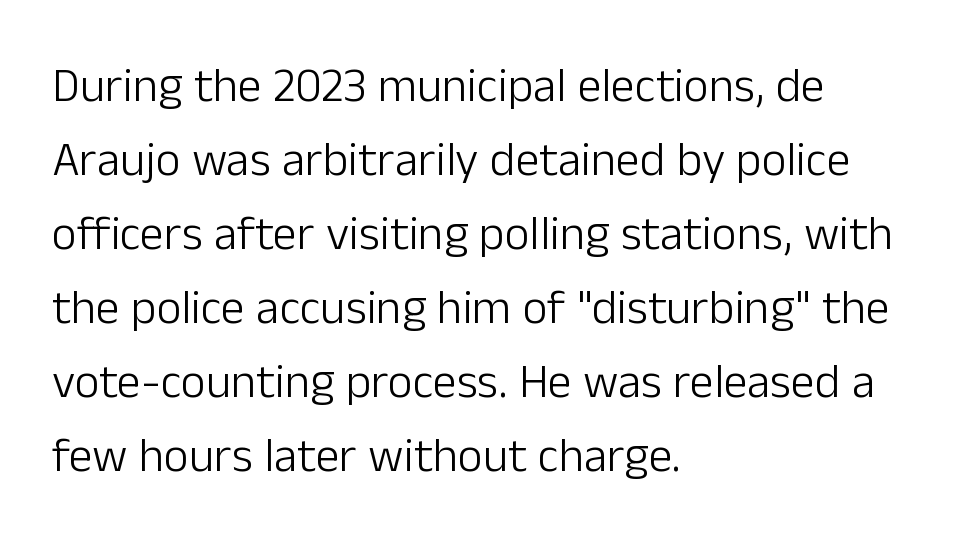
The image shows 48 px light sans-serif type, upright; set left-aligned, normal line spacing (1.54x), normal letter spacing, not underlined; low stroke contrast and a medium x-height.
